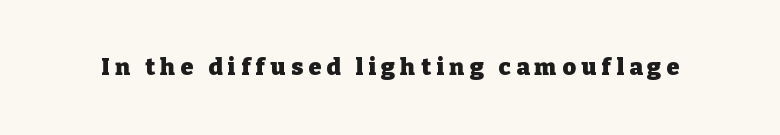
The image shows 23 px bold type, upright; set unusually wide letter spacing (+0.24 em), not underlined.
